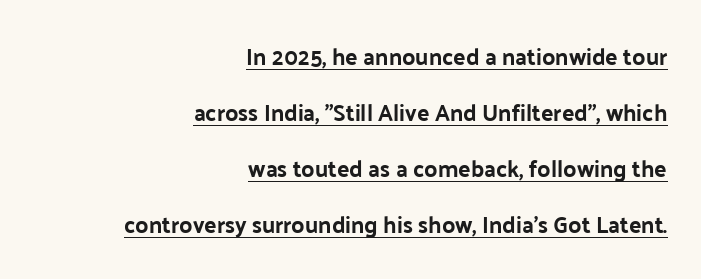
The image shows 23 px text type, upright; set right-aligned, loose line spacing (2.43x), normal letter spacing, underlined.
